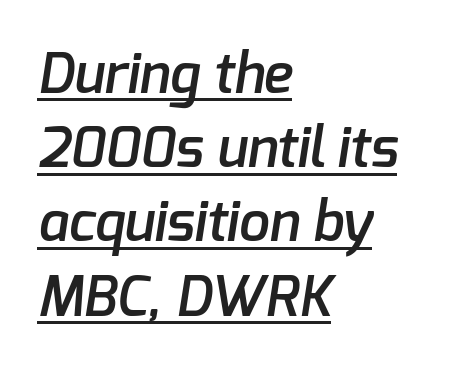
The image shows 55 px semibold sans-serif type; set left-aligned, normal line spacing (1.35x), normal letter spacing, underlined; low stroke contrast and a medium x-height.
